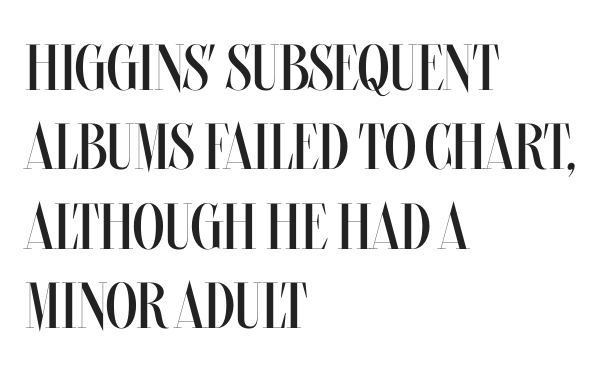
Q: Is the text bold? A: No.
Q: Is the text italic (slanted)? A: No, it is upright.
Q: Is the text underlined? A: No.
Q: How is the paragraph aligned? A: Left-aligned.
Q: Is the spacing between letters normal or unusually wide? A: Normal.
Q: Width (condensed, normal, or wide)? A: Condensed.
Q: Stroke contrast? A: Medium.
Q: x-height? A: Large.
Q: Monospaced? A: No.
